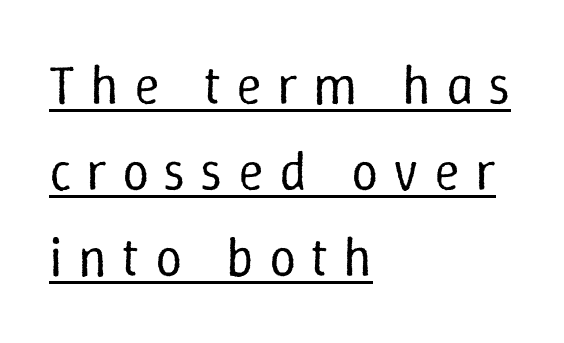
A typesetter would call this proportional, since set widths differ per character. Glance below the letters and you will spot a drawn line. The typography opts for an upright posture over an oblique one. Horizontal alignment here is leftward, the default for most running prose. Each word looks stretched out because of the extra space between its letters.
